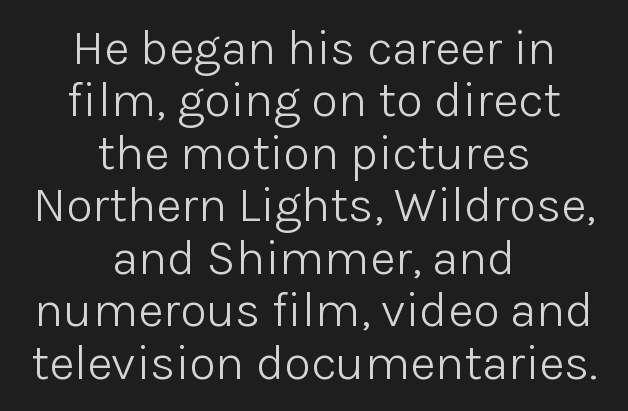
Stem width sits at or under what a default text font uses. Lines of text with bare space underneath. The lettering stays uniformly vertical, giving the passage a roman look. Standard letterfit; no display-style spreading of the glyphs.
